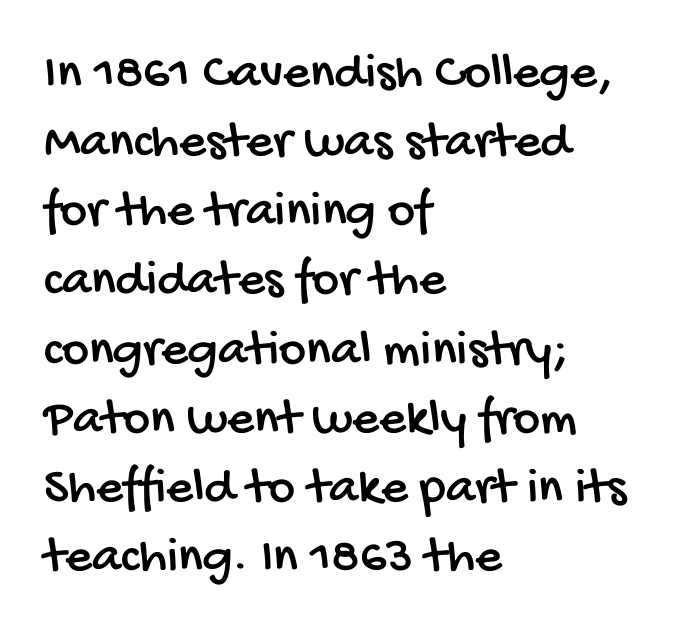
Each letter keeps its own natural width here, so spacing adapts to shape. Nothing unusual about the tracking: characters are spaced as the font intends. Vertical spacing — default. Alignment: flush left.
